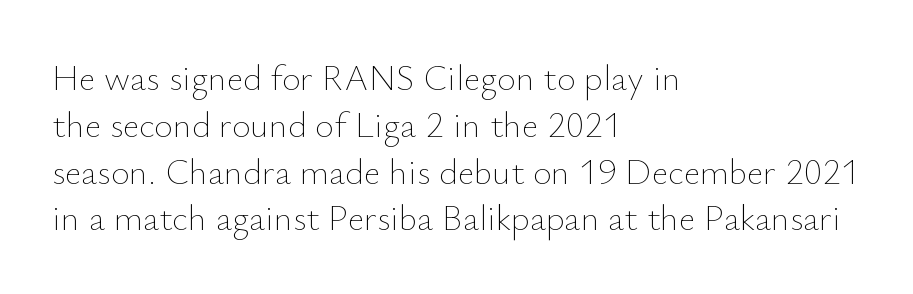
Q: Is the text bold? A: No.
Q: Is the text italic (slanted)? A: No, it is upright.
Q: Is the text underlined? A: No.
Q: How is the paragraph aligned? A: Left-aligned.
Q: Is the spacing between letters normal or unusually wide? A: Normal.
Q: Is the spacing between lines tight, normal or loose? A: Normal.
Q: Width (condensed, normal, or wide)? A: Normal.
Q: Stroke contrast? A: Low.
Q: x-height? A: Small.
Q: Monospaced? A: No.
